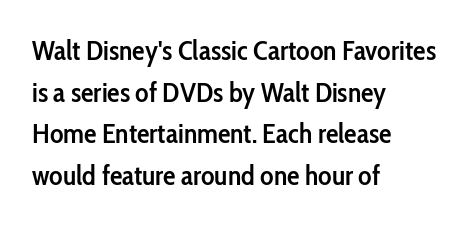
The image shows 28 px semibold, condensed sans-serif type, upright; set left-aligned, normal line spacing (1.49x), normal letter spacing, not underlined; low stroke contrast and a medium x-height.
